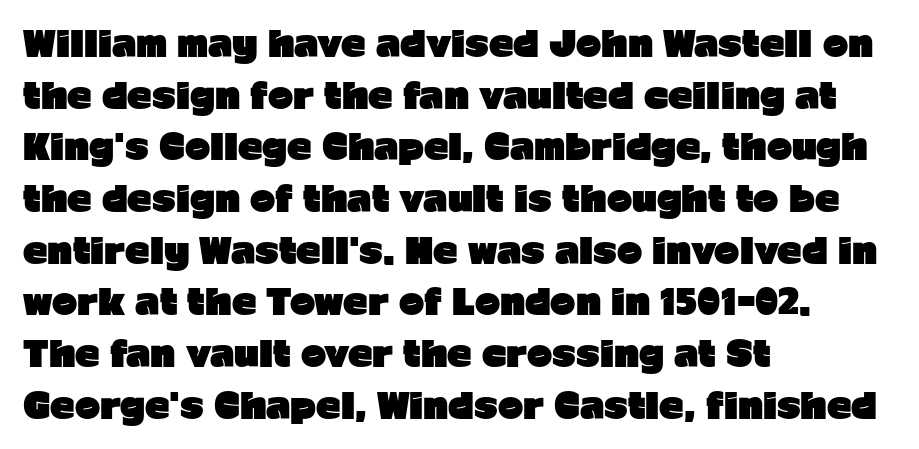
{"serif": "no", "italic": "no", "bold": "yes", "weight": "heavy", "width": "normal", "stroke_contrast": "low", "x_height": "medium", "monospaced": "no", "underline": "no", "align": "left", "line_spacing": "normal", "line_spacing_ratio": 1.52, "letter_spacing": "normal", "letter_spacing_em": 0.0, "glyph_px": 34}
